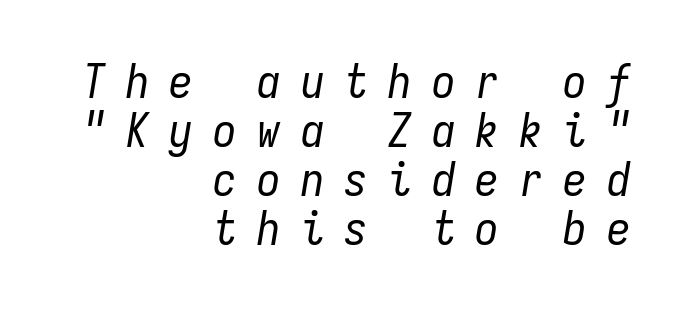
The image shows 47 px regular-weight, condensed type, italic (leaning right), monospaced; set right-aligned, tight line spacing (1.04x), unusually wide letter spacing (+0.43 em), not underlined; low stroke contrast and a medium x-height.
